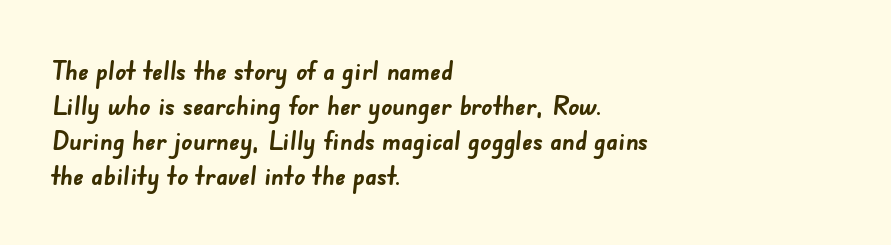
The image shows 27 px bold type; set left-aligned, normal line spacing (1.3x), normal letter spacing, not underlined.
